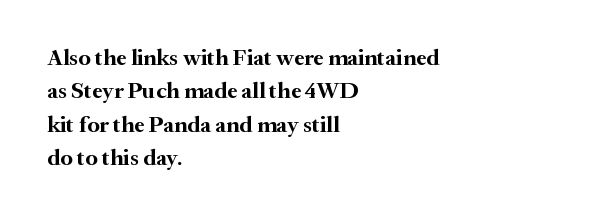
Q: Is the text bold? A: Yes.
Q: Is the text italic (slanted)? A: No, it is upright.
Q: Is the text underlined? A: No.
Q: How is the paragraph aligned? A: Left-aligned.
Q: Is the spacing between letters normal or unusually wide? A: Normal.
Q: Is the spacing between lines tight, normal or loose? A: Normal.
